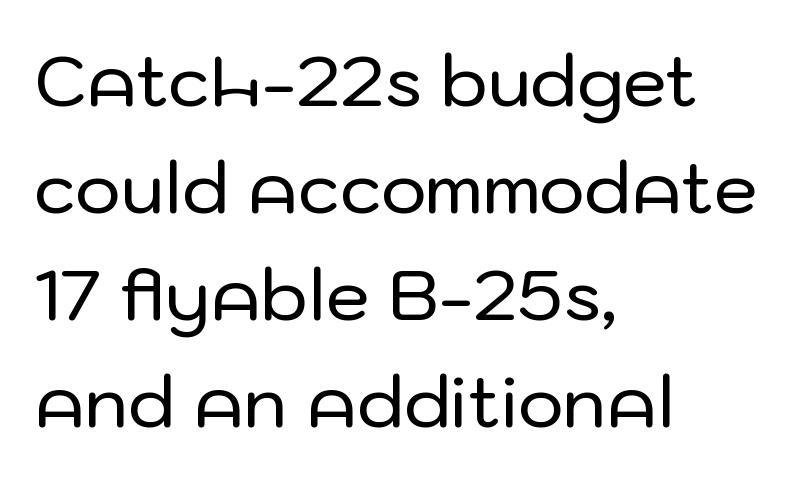
The image shows 70 px sans-serif type, upright; set left-aligned, normal line spacing (1.53x), normal letter spacing, not underlined; low stroke contrast and a medium x-height.
